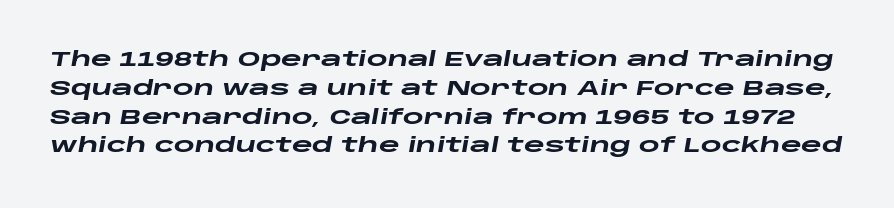
Q: Is the text bold? A: Yes.
Q: Is the text italic (slanted)? A: Yes, it leans right by about 10 degrees.
Q: Is the text underlined? A: No.
Q: Is the spacing between letters normal or unusually wide? A: Normal.
Q: Is the spacing between lines tight, normal or loose? A: Normal.
